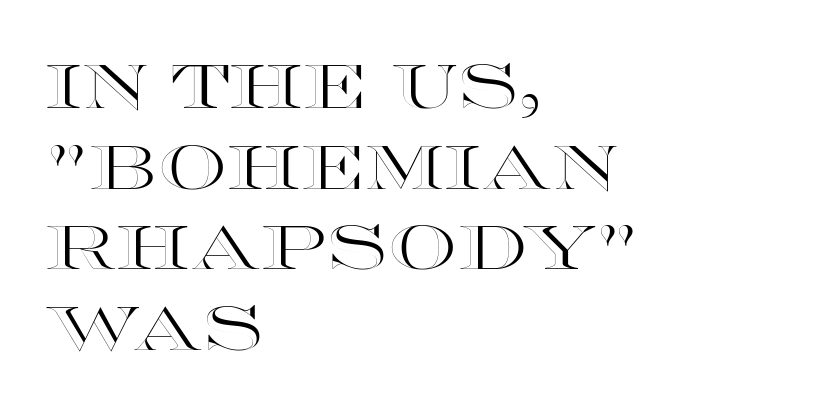
The image shows 61 px wide type, upright; set left-aligned, normal line spacing (1.32x), normal letter spacing, not underlined; a large x-height.
